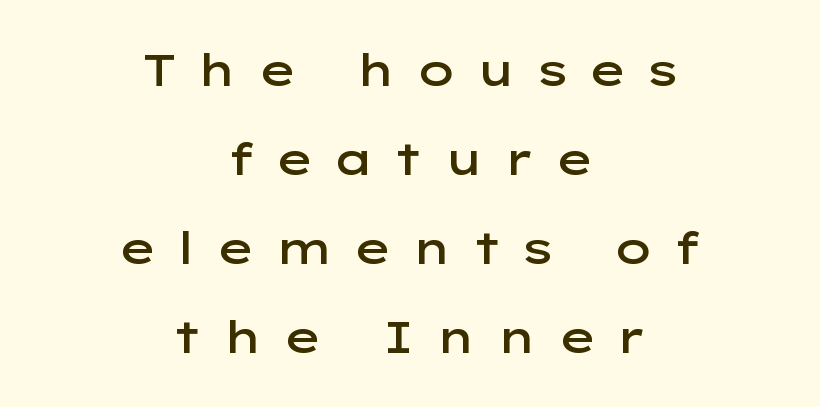
Q: Is the text bold? A: Semi-bold.
Q: Is the text italic (slanted)? A: No, it is upright.
Q: Is the typeface a serif or a sans-serif typeface? A: Sans-serif.
Q: Is the text underlined? A: No.
Q: How is the paragraph aligned? A: Centered.
Q: Is the spacing between letters normal or unusually wide? A: Unusually wide.
Q: Is the spacing between lines tight, normal or loose? A: Loose.
Q: Width (condensed, normal, or wide)? A: Wide.
Q: Stroke contrast? A: Low.
Q: x-height? A: Medium.
Q: Monospaced? A: No.
